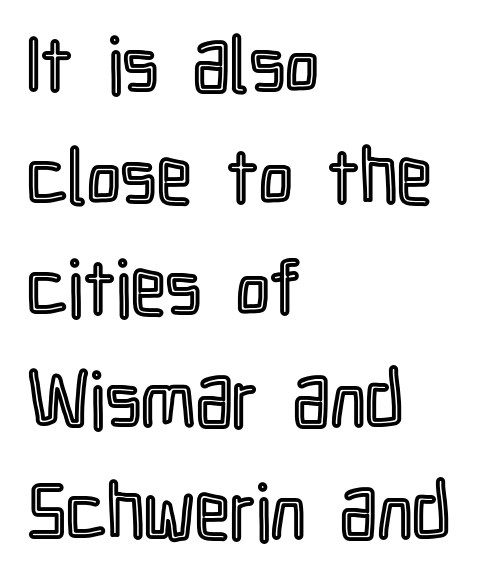
Q: Is the text italic (slanted)? A: No, it is upright.
Q: Is the text underlined? A: No.
Q: How is the paragraph aligned? A: Left-aligned.
Q: Is the spacing between letters normal or unusually wide? A: Normal.
Q: Is the spacing between lines tight, normal or loose? A: Normal.
Q: Width (condensed, normal, or wide)? A: Condensed.
Q: x-height? A: Medium.
Q: Monospaced? A: No.
